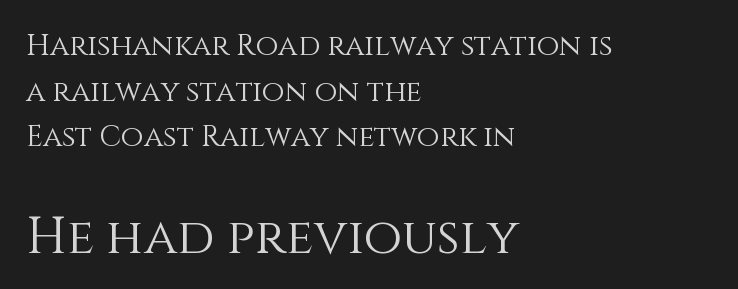
The image shows 50 px light type, upright; set left-aligned, normal line spacing (1.57x), normal letter spacing, not underlined; the second (bottom) block is 1.72x larger; medium stroke contrast and a large x-height.
